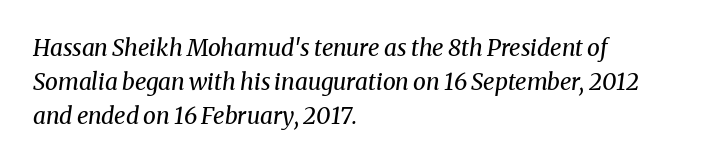
{"italic": "yes", "lean": "right", "slant_degrees": 8, "bold": "no", "underline": "no", "align": "left", "line_spacing": "normal", "line_spacing_ratio": 1.48, "letter_spacing": "normal", "letter_spacing_em": 0.0, "glyph_px": 23}
